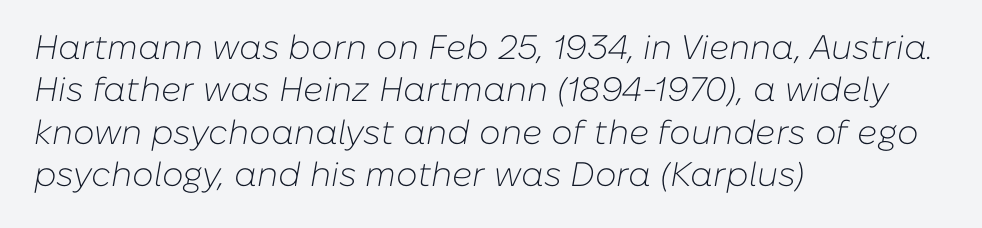
{"italic": "yes", "lean": "right", "slant_degrees": 10, "bold": "no", "weight": "light", "width": "normal", "stroke_contrast": "low", "x_height": "medium", "monospaced": "no", "underline": "no", "align": "left", "line_spacing": "normal", "line_spacing_ratio": 1.25, "letter_spacing": "normal", "letter_spacing_em": 0.0, "glyph_px": 34}
